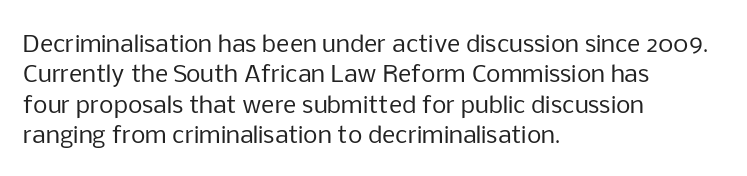
The image shows 23 px text type, upright; set left-aligned, normal line spacing (1.32x), normal letter spacing, not underlined.
